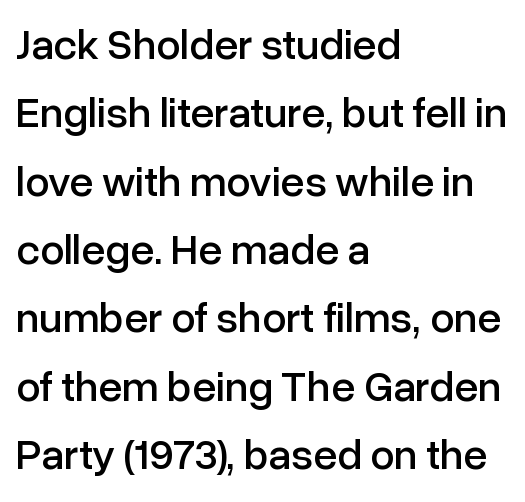
{"serif": "no", "italic": "no", "width": "normal", "stroke_contrast": "low", "x_height": "medium", "monospaced": "no", "underline": "no", "align": "left", "line_spacing": "normal", "line_spacing_ratio": 1.59, "letter_spacing": "normal", "letter_spacing_em": 0.0, "glyph_px": 43}
